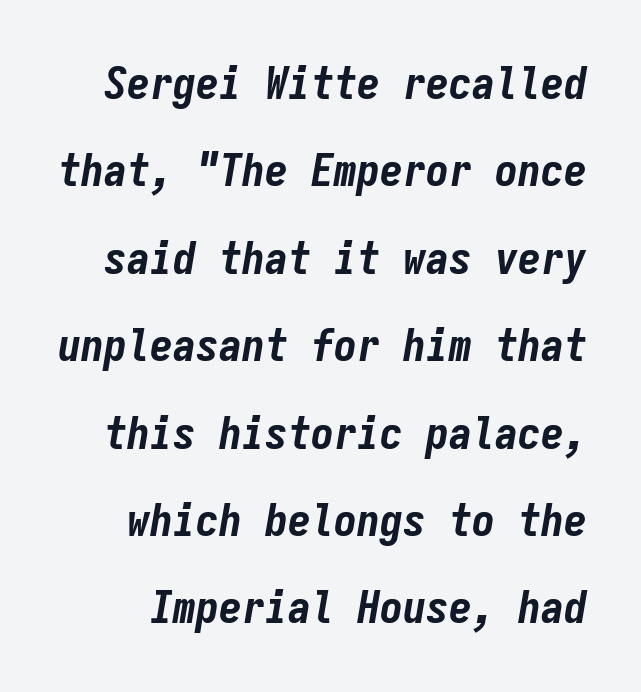
Whoever set this chose breathing room over compactness in the vertical rhythm. Descenders hang freely into open space. The line texture is even and compact thanks to regular tracking. Each letter, wide or thin by design, is forced into the same width here. Yep, that's italic — everything's leaning.
